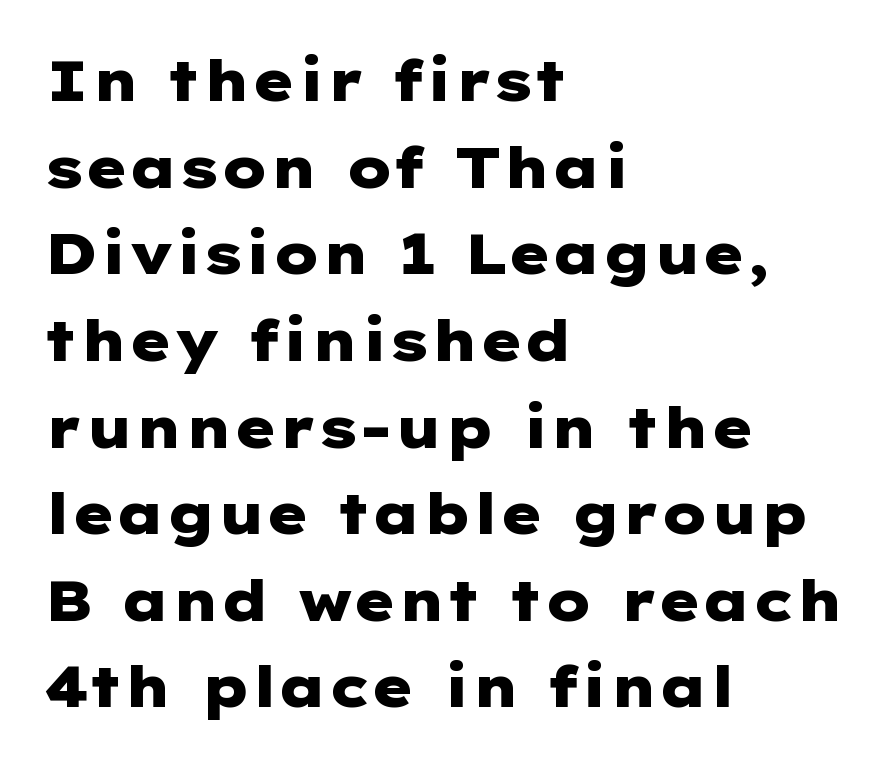
Q: Is the text bold? A: Yes.
Q: Is the text italic (slanted)? A: No, it is upright.
Q: Is the typeface a serif or a sans-serif typeface? A: Sans-serif.
Q: Is the text underlined? A: No.
Q: How is the paragraph aligned? A: Left-aligned.
Q: Is the spacing between letters normal or unusually wide? A: Normal.
Q: Is the spacing between lines tight, normal or loose? A: Normal.
Q: Width (condensed, normal, or wide)? A: Wide.
Q: Stroke contrast? A: Low.
Q: x-height? A: Medium.
